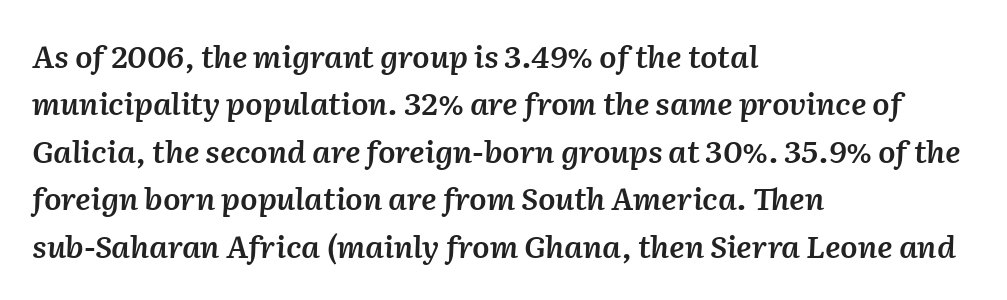
Q: Is the text bold? A: Semi-bold.
Q: Is the text italic (slanted)? A: Yes, it leans right by about 2 degrees.
Q: Is the text underlined? A: No.
Q: How is the paragraph aligned? A: Left-aligned.
Q: Is the spacing between letters normal or unusually wide? A: Normal.
Q: Is the spacing between lines tight, normal or loose? A: Normal.
Q: Width (condensed, normal, or wide)? A: Normal.
Q: Stroke contrast? A: Medium.
Q: x-height? A: Medium.
Q: Monospaced? A: No.
